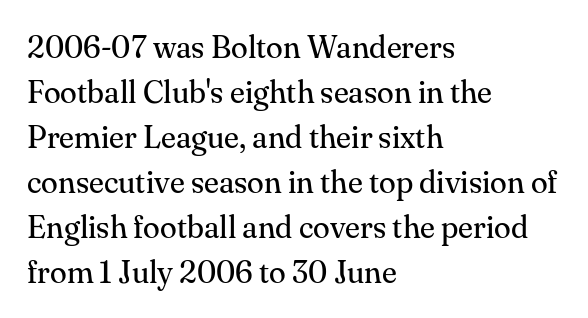
{"serif": "yes", "italic": "no", "bold": "no", "weight": "regular", "width": "normal", "stroke_contrast": "medium", "x_height": "small", "monospaced": "no", "underline": "no", "align": "left", "line_spacing": "normal", "line_spacing_ratio": 1.45, "letter_spacing": "normal", "letter_spacing_em": 0.0, "glyph_px": 31}
